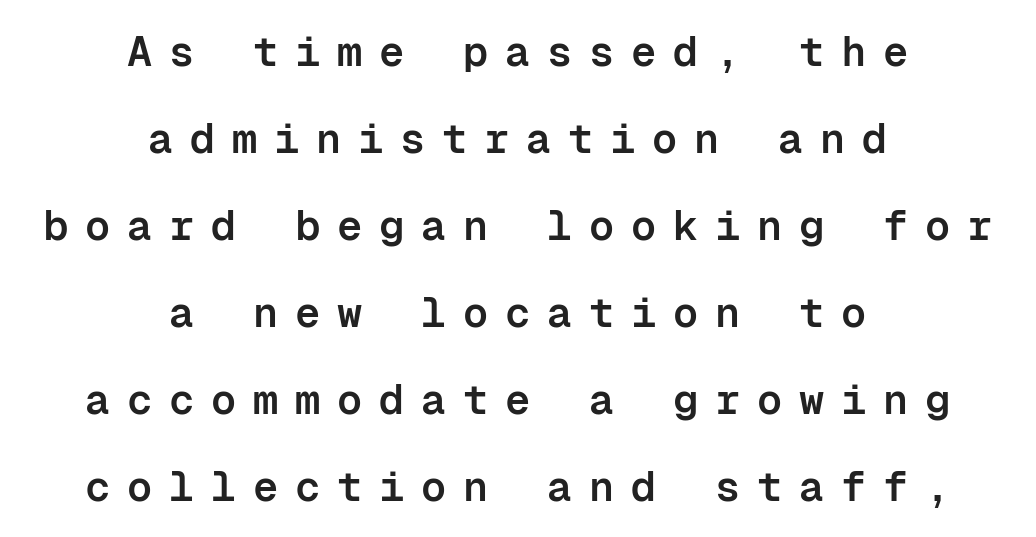
The image shows 42 px semibold sans-serif type, upright, monospaced; set centered, loose line spacing (2.07x), unusually wide letter spacing (+0.4 em), not underlined; low stroke contrast and a medium x-height.
